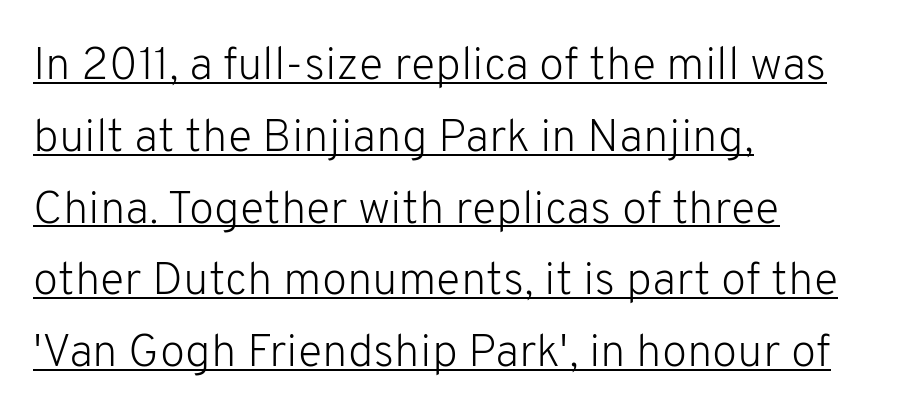
No heavy texture on the line: the type isn't bold. This sample has the flowing, uneven cadence of proportional lettering. Is there much room between lines? A standard amount, neither cramped nor airy. Each word holds together tightly as a unit, with standard inter-letter gaps. The characters display no serif detailing; their extremities are plain.
